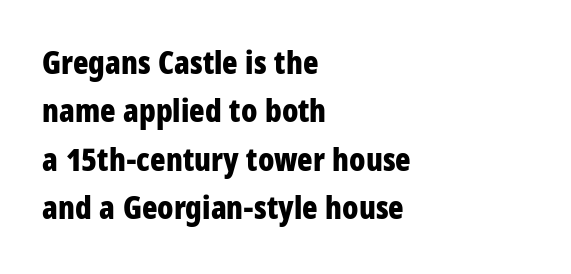
{"serif": "no", "italic": "no", "bold": "yes", "weight": "bold", "width": "condensed", "stroke_contrast": "low", "x_height": "large", "monospaced": "no", "underline": "no", "align": "left", "line_spacing": "normal", "line_spacing_ratio": 1.51, "letter_spacing": "normal", "letter_spacing_em": 0.0, "glyph_px": 32}
